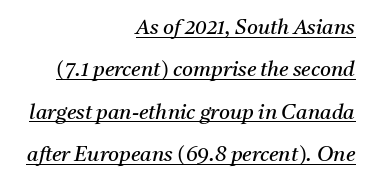
The image shows 21 px text type, italic (leaning right); set right-aligned, loose line spacing (2.02x), normal letter spacing, underlined.
